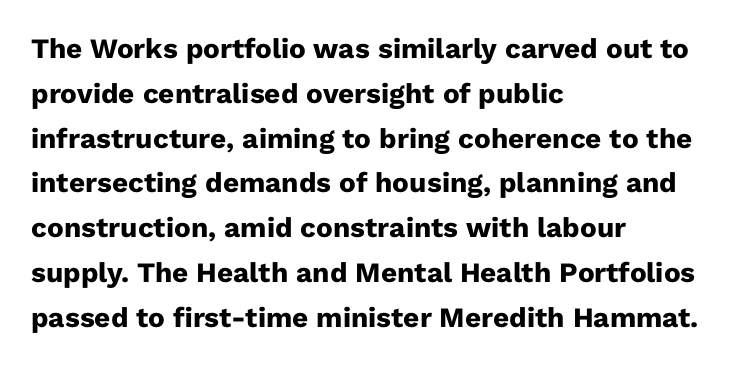
{"serif": "no", "italic": "no", "bold": "yes", "weight": "heavy", "width": "normal", "stroke_contrast": "low", "x_height": "medium", "monospaced": "no", "underline": "no", "align": "left", "line_spacing": "normal", "line_spacing_ratio": 1.6, "letter_spacing": "normal", "letter_spacing_em": 0.0, "glyph_px": 28}
